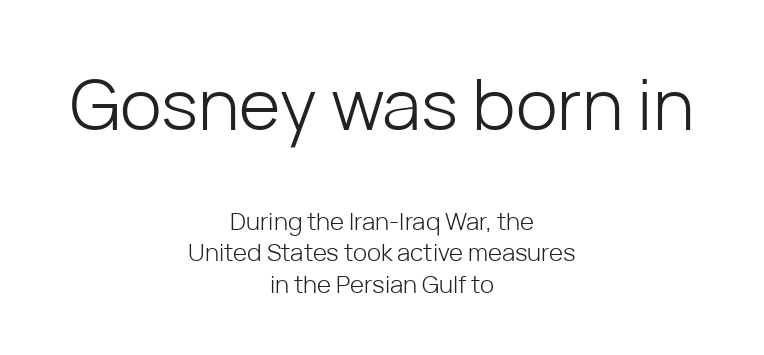
Q: Is the text bold? A: No.
Q: Is the text italic (slanted)? A: No, it is upright.
Q: Is the typeface a serif or a sans-serif typeface? A: Sans-serif.
Q: Is the text underlined? A: No.
Q: How is the paragraph aligned? A: Centered.
Q: Is the spacing between letters normal or unusually wide? A: Normal.
Q: Is the spacing between lines tight, normal or loose? A: Normal.
Q: Which block of text is set in a larger size, the first (top) or the second (bottom)? A: The first (top) one.
Q: Width (condensed, normal, or wide)? A: Normal.
Q: Stroke contrast? A: Low.
Q: x-height? A: Medium.
Q: Monospaced? A: No.
